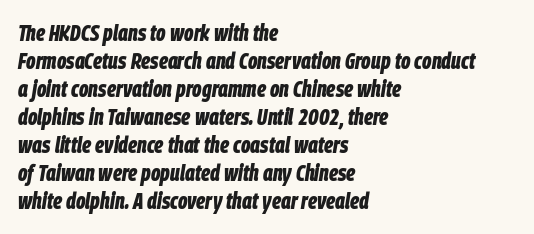
The image shows 23 px bold type, italic (leaning right); set left-aligned, line spacing 1.22x, normal letter spacing, not underlined.
